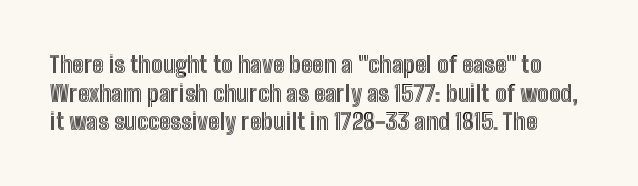
The image shows 23 px text type, upright; set normal line spacing (1.25x), normal letter spacing, not underlined.
